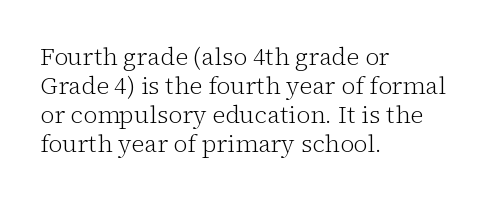
Q: Is the text bold? A: No.
Q: Is the text italic (slanted)? A: No, it is upright.
Q: Is the text underlined? A: No.
Q: How is the paragraph aligned? A: Left-aligned.
Q: Is the spacing between letters normal or unusually wide? A: Normal.
